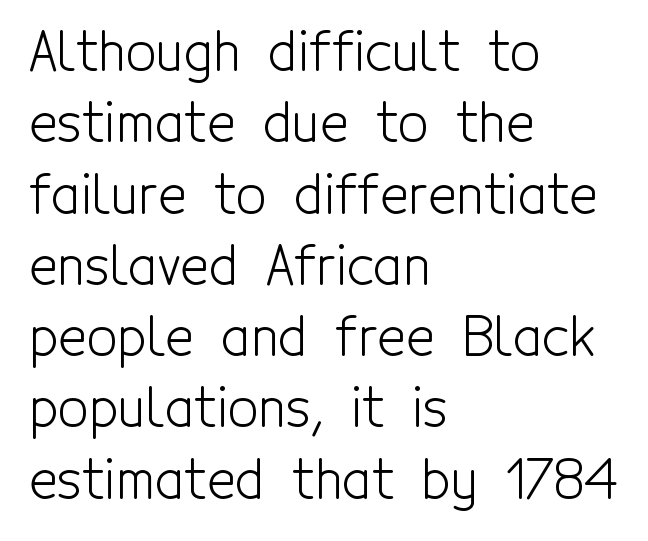
The image shows 54 px light, condensed sans-serif type, upright; set left-aligned, normal line spacing (1.32x), normal letter spacing, not underlined; a medium x-height.
